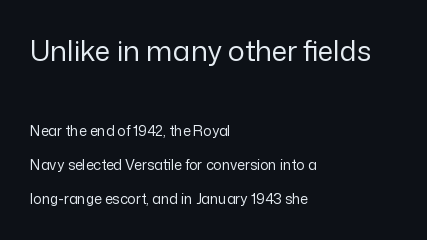
Standard letterfit; no display-style spreading of the glyphs. Note the varied advance widths — an 'i' is clearly narrower than an 'm'. Notice how the stems are strictly vertical — no italics here. Teacher's note: observe the even left margin — that is flush-left alignment. Leading is clearly above the norm, producing a sparse column.
